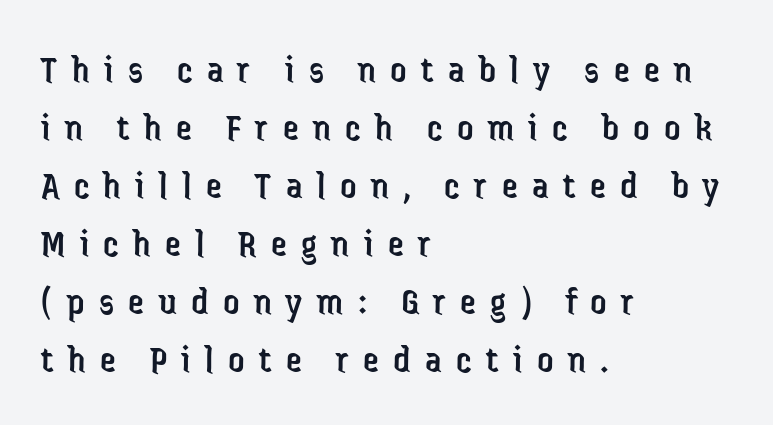
{"serif": "no", "italic": "no", "bold": "no", "weight": "regular", "width": "condensed", "stroke_contrast": "low", "x_height": "medium", "monospaced": "no", "underline": "no", "align": "left", "line_spacing": "normal", "line_spacing_ratio": 1.45, "letter_spacing": "wide", "letter_spacing_em": 0.36, "glyph_px": 40}
